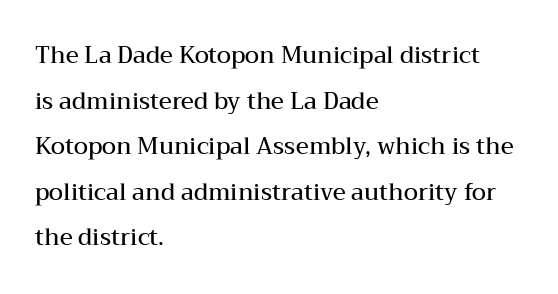
Q: Is the text bold? A: Semi-bold.
Q: Is the text italic (slanted)? A: No, it is upright.
Q: Is the text underlined? A: No.
Q: How is the paragraph aligned? A: Left-aligned.
Q: Is the spacing between letters normal or unusually wide? A: Normal.
Q: Is the spacing between lines tight, normal or loose? A: Loose.
